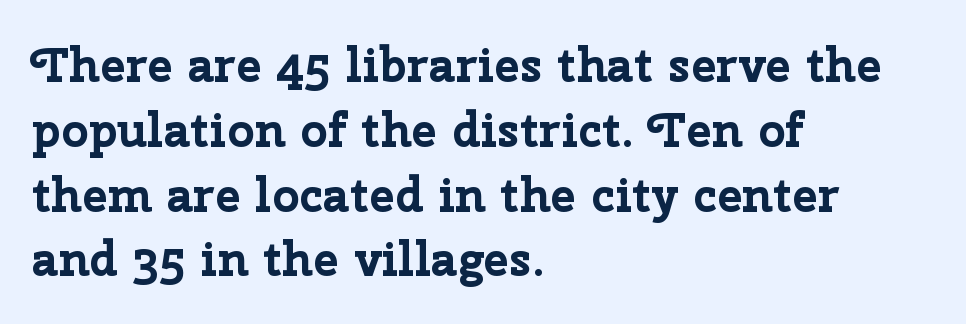
Spacing verdict: proportional, widths tailored to each character. I'd describe the lettering as bold — thick and assertive. Every character sits straight up, as roman type does. Descender tails drop into unmarked territory. Examine the stroke ends and you'll find no serifs.
